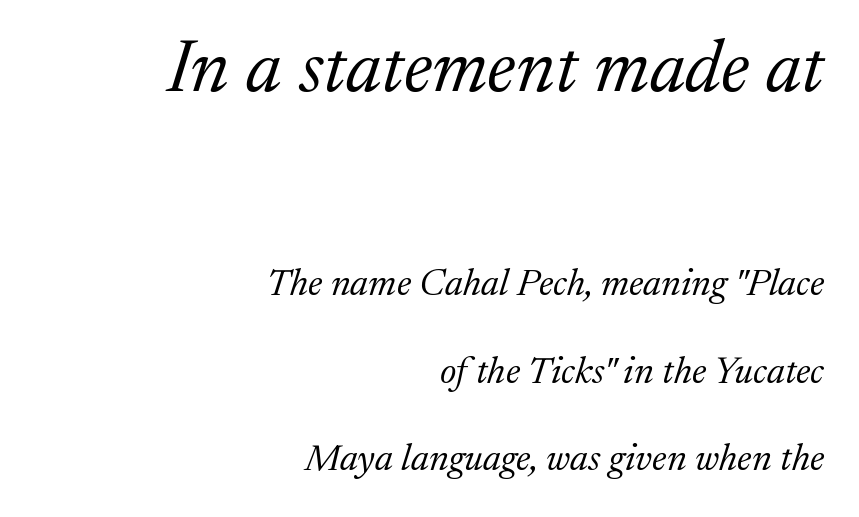
No letter is thick-stroked: the sample isn't bold. Tracking here is standard; glyphs follow each other at the usual distance. Size contrast runs from large at the top to small at the bottom. Baseline-to-baseline distance is far greater than the letter height. Regarding serifs, this sample has them. These lines were composed using italics.
